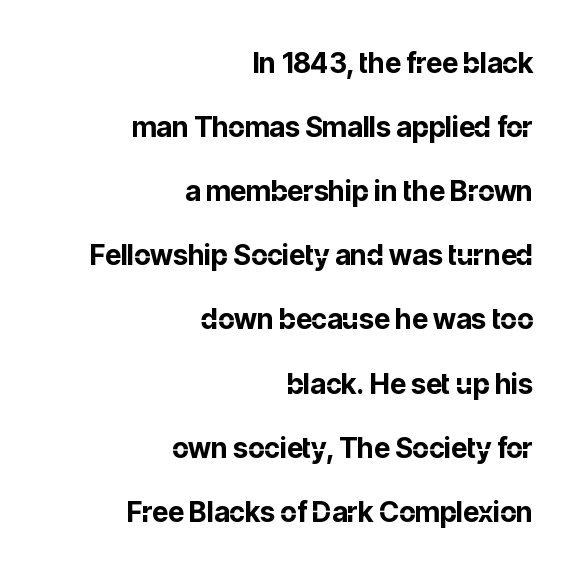
The image shows 28 px bold sans-serif type, upright; set right-aligned, loose line spacing (2.29x), normal letter spacing, not underlined; low stroke contrast and a medium x-height.
